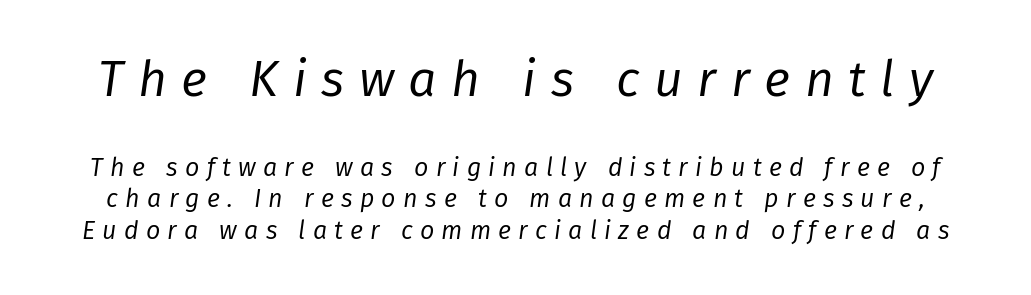
Yep, that's italic — everything's leaning. This is not heavy type; no bold has been used. The letters are spread apart with noticeably loose tracking. A normal amount of white space separates one row of letters from the next. Check the space under the baseline: it is left empty.
